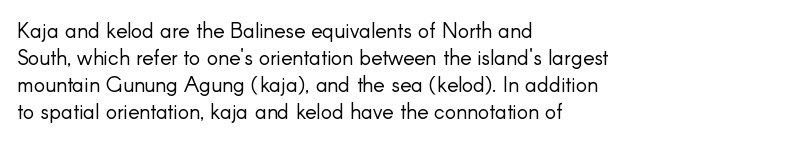
The image shows 21 px text type, upright; set left-aligned, normal line spacing (1.29x), normal letter spacing, not underlined.
